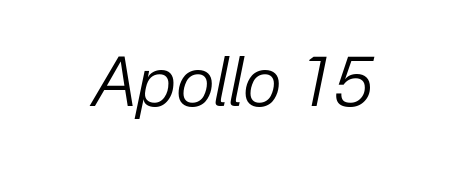
Q: Is the text bold? A: No.
Q: Is the text italic (slanted)? A: Yes, it leans right by about 12 degrees.
Q: Is the text underlined? A: No.
Q: Is the spacing between letters normal or unusually wide? A: Normal.
Q: Width (condensed, normal, or wide)? A: Normal.
Q: Stroke contrast? A: Low.
Q: x-height? A: Medium.
Q: Monospaced? A: No.
